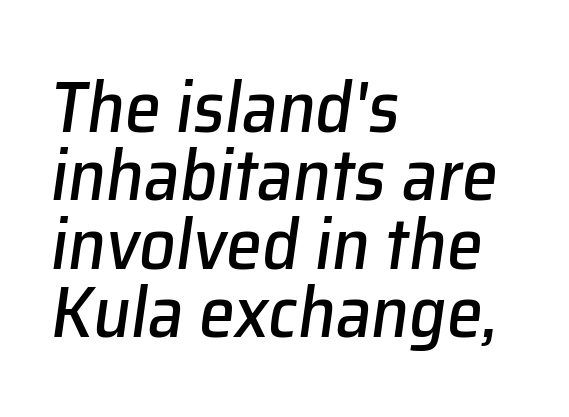
{"italic": "yes", "lean": "right", "slant_degrees": 8, "width": "normal", "stroke_contrast": "low", "x_height": "medium", "monospaced": "no", "underline": "no", "align": "left", "line_spacing": "tight", "line_spacing_ratio": 0.95, "letter_spacing": "normal", "letter_spacing_em": 0.0, "glyph_px": 72}
